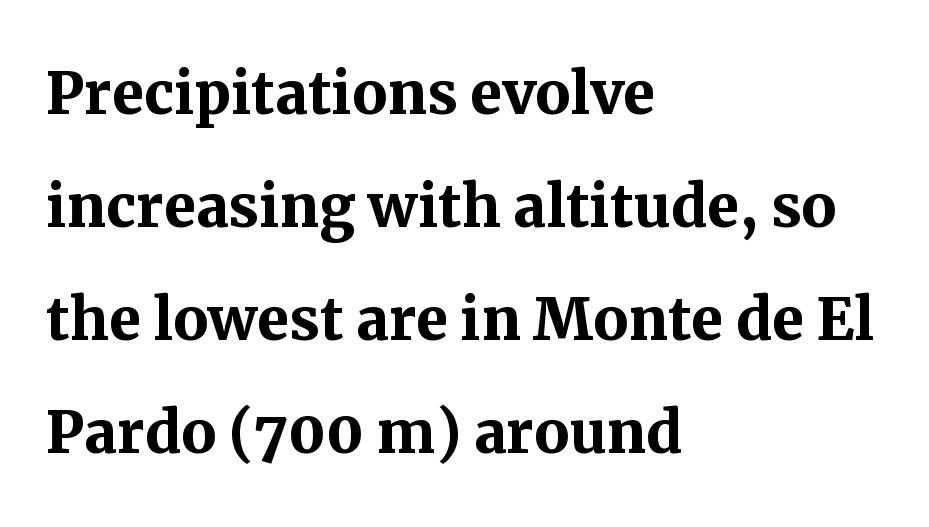
Q: Is the text bold? A: Yes.
Q: Is the text italic (slanted)? A: No, it is upright.
Q: Is the typeface a serif or a sans-serif typeface? A: Serif.
Q: Is the text underlined? A: No.
Q: How is the paragraph aligned? A: Left-aligned.
Q: Is the spacing between letters normal or unusually wide? A: Normal.
Q: Is the spacing between lines tight, normal or loose? A: Normal.
Q: Width (condensed, normal, or wide)? A: Normal.
Q: Stroke contrast? A: Medium.
Q: x-height? A: Medium.
Q: Monospaced? A: No.
